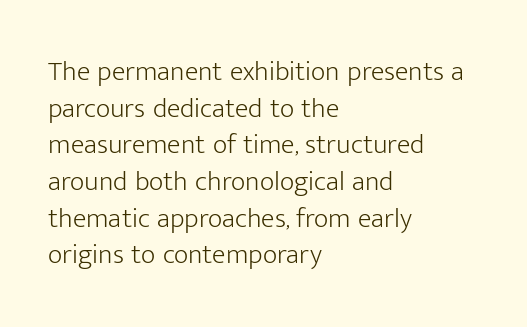
The image shows 28 px light sans-serif type, upright; set left-aligned, normal line spacing (1.31x), normal letter spacing, not underlined; low stroke contrast and a medium x-height.
